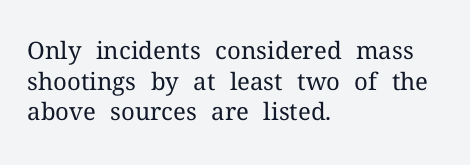
Q: Is the text bold? A: No.
Q: Is the text italic (slanted)? A: No, it is upright.
Q: Is the text underlined? A: No.
Q: How is the paragraph aligned? A: Left-aligned.
Q: Is the spacing between letters normal or unusually wide? A: Normal.
Q: Is the spacing between lines tight, normal or loose? A: Normal.
